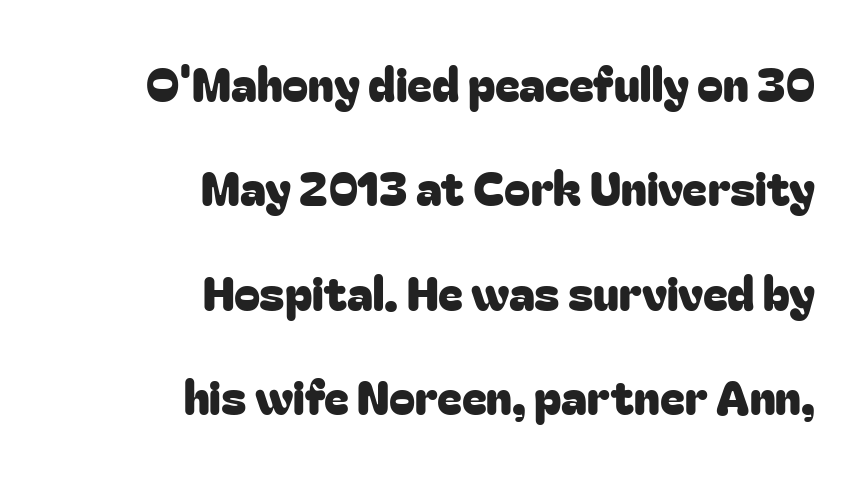
Q: Is the text italic (slanted)? A: No, it is upright.
Q: Is the typeface a serif or a sans-serif typeface? A: Sans-serif.
Q: Is the text underlined? A: No.
Q: How is the paragraph aligned? A: Right-aligned.
Q: Is the spacing between letters normal or unusually wide? A: Normal.
Q: Is the spacing between lines tight, normal or loose? A: Loose.
Q: Width (condensed, normal, or wide)? A: Normal.
Q: Stroke contrast? A: Low.
Q: x-height? A: Medium.
Q: Monospaced? A: No.
